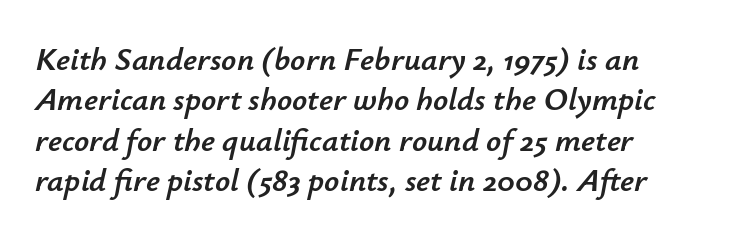
Q: Is the text italic (slanted)? A: Yes, it leans right by about 12 degrees.
Q: Is the text underlined? A: No.
Q: How is the paragraph aligned? A: Left-aligned.
Q: Is the spacing between letters normal or unusually wide? A: Normal.
Q: Width (condensed, normal, or wide)? A: Normal.
Q: Stroke contrast? A: Low.
Q: x-height? A: Small.
Q: Monospaced? A: No.
